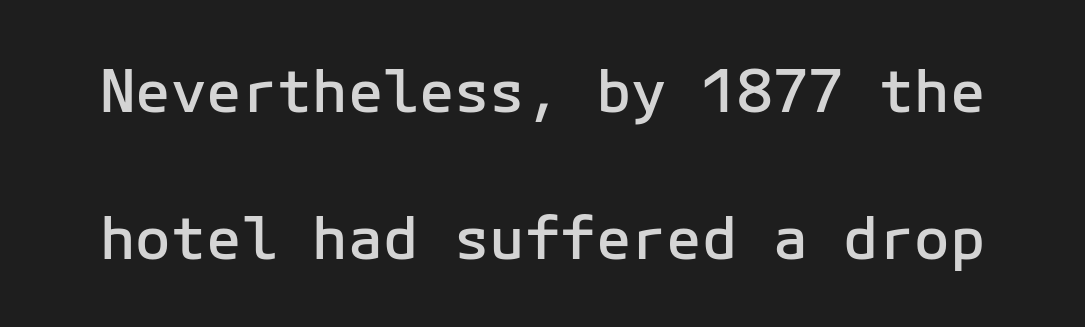
{"serif": "no", "italic": "no", "bold": "semi", "weight": "semibold", "width": "normal", "stroke_contrast": "low", "x_height": "medium", "underline": "no", "line_spacing": "loose", "line_spacing_ratio": 2.5, "letter_spacing": "normal", "letter_spacing_em": 0.0, "glyph_px": 59}
